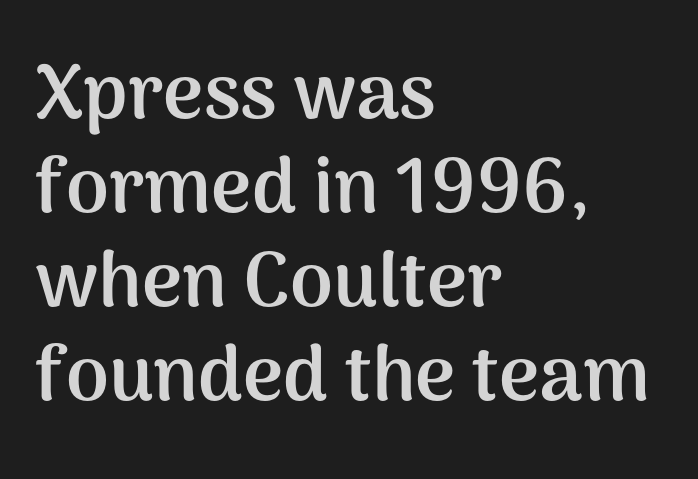
{"serif": "no", "italic": "no", "bold": "yes", "weight": "semibold", "width": "normal", "stroke_contrast": "medium", "x_height": "medium", "monospaced": "no", "underline": "no", "align": "left", "line_spacing_ratio": 1.22, "letter_spacing": "normal", "letter_spacing_em": 0.0, "glyph_px": 77}
